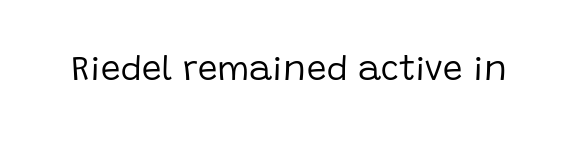
Q: Is the text bold? A: No.
Q: Is the text italic (slanted)? A: No, it is upright.
Q: Is the typeface a serif or a sans-serif typeface? A: Sans-serif.
Q: Is the text underlined? A: No.
Q: Is the spacing between letters normal or unusually wide? A: Normal.
Q: Width (condensed, normal, or wide)? A: Normal.
Q: Stroke contrast? A: Low.
Q: x-height? A: Large.
Q: Monospaced? A: No.
